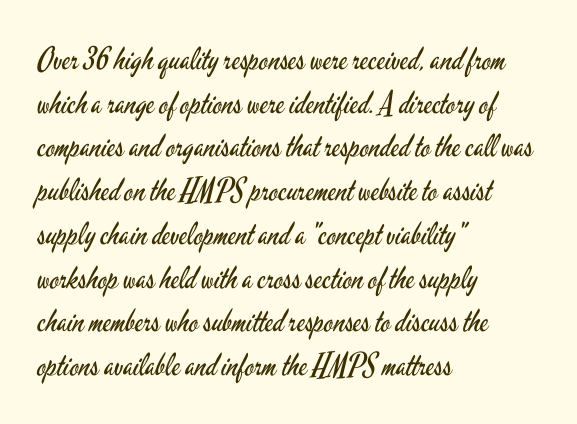
Q: Is the text bold? A: No.
Q: Is the text italic (slanted)? A: Yes.
Q: Is the typeface a serif or a sans-serif typeface? A: Sans-serif.
Q: Is the text underlined? A: No.
Q: How is the paragraph aligned? A: Left-aligned.
Q: Is the spacing between letters normal or unusually wide? A: Normal.
Q: Is the spacing between lines tight, normal or loose? A: Normal.
Q: Width (condensed, normal, or wide)? A: Condensed.
Q: Stroke contrast? A: Low.
Q: x-height? A: Small.
Q: Monospaced? A: No.
